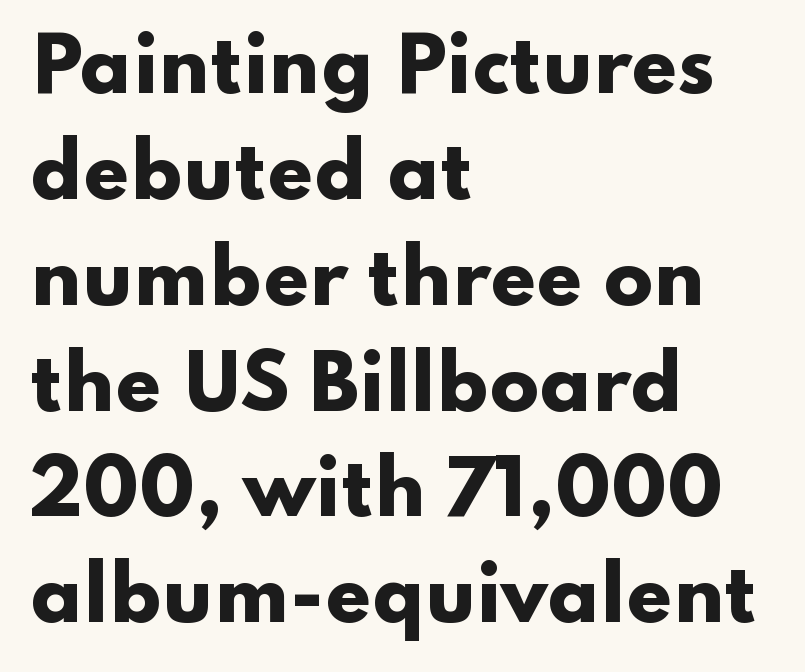
{"serif": "no", "italic": "no", "bold": "yes", "weight": "heavy", "width": "wide", "stroke_contrast": "low", "x_height": "small", "monospaced": "no", "underline": "no", "align": "left", "line_spacing": "normal", "line_spacing_ratio": 1.45, "letter_spacing": "normal", "letter_spacing_em": 0.0, "glyph_px": 73}
